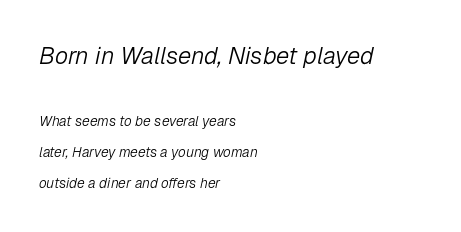
{"italic": "yes", "lean": "right", "slant_degrees": 12, "bold": "no", "underline": "no", "align": "left", "line_spacing": "loose", "line_spacing_ratio": 2.2, "letter_spacing": "normal", "letter_spacing_em": 0.0, "larger_block": "first", "size_ratio": 1.71, "glyph_px": 24}
